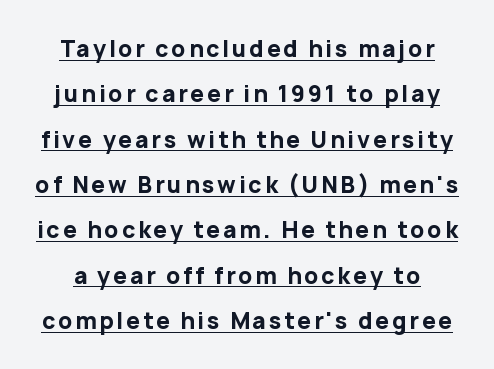
Q: Is the text bold? A: Yes.
Q: Is the text italic (slanted)? A: No, it is upright.
Q: Is the text underlined? A: Yes.
Q: Is the spacing between lines tight, normal or loose? A: Loose.
